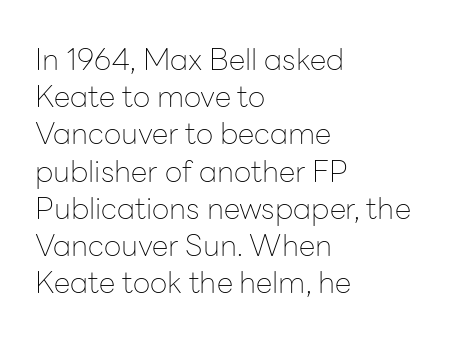
The image shows 30 px thin sans-serif type, upright; set left-aligned, line spacing 1.24x, normal letter spacing, not underlined; low stroke contrast and a medium x-height.
